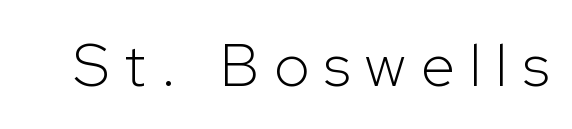
Q: Is the text bold? A: No.
Q: Is the text italic (slanted)? A: No, it is upright.
Q: Is the typeface a serif or a sans-serif typeface? A: Sans-serif.
Q: Is the text underlined? A: No.
Q: Is the spacing between letters normal or unusually wide? A: Unusually wide.
Q: Width (condensed, normal, or wide)? A: Normal.
Q: Stroke contrast? A: Low.
Q: x-height? A: Medium.
Q: Monospaced? A: No.
